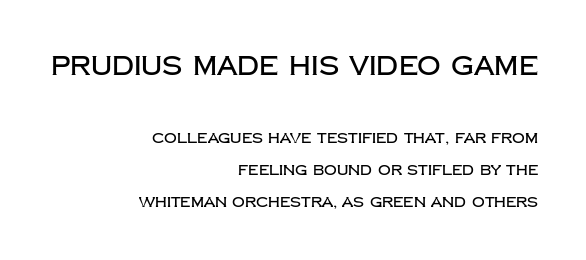
Q: Is the text italic (slanted)? A: No, it is upright.
Q: Is the text underlined? A: No.
Q: How is the paragraph aligned? A: Right-aligned.
Q: Is the spacing between letters normal or unusually wide? A: Normal.
Q: Is the spacing between lines tight, normal or loose? A: Loose.
Q: Which block of text is set in a larger size, the first (top) or the second (bottom)? A: The first (top) one.
